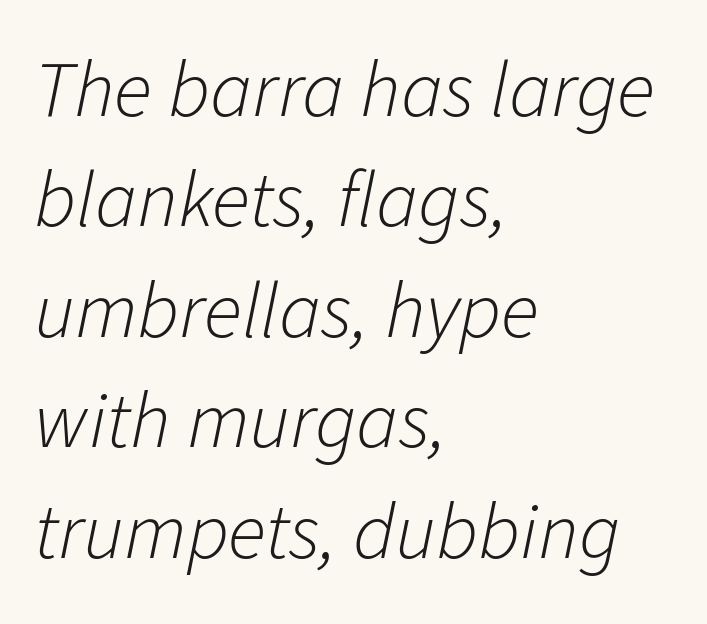
{"italic": "yes", "lean": "right", "slant_degrees": 11, "bold": "no", "weight": "light", "width": "normal", "stroke_contrast": "low", "x_height": "medium", "monospaced": "no", "underline": "no", "align": "left", "line_spacing": "normal", "line_spacing_ratio": 1.38, "letter_spacing": "normal", "letter_spacing_em": 0.0, "glyph_px": 80}
